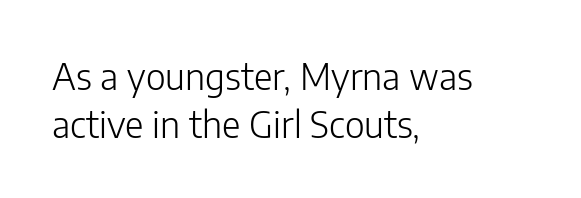
{"serif": "no", "italic": "no", "bold": "no", "weight": "light", "width": "normal", "stroke_contrast": "low", "x_height": "medium", "monospaced": "no", "underline": "no", "align": "left", "line_spacing": "normal", "line_spacing_ratio": 1.33, "letter_spacing": "normal", "letter_spacing_em": 0.0, "glyph_px": 36}
